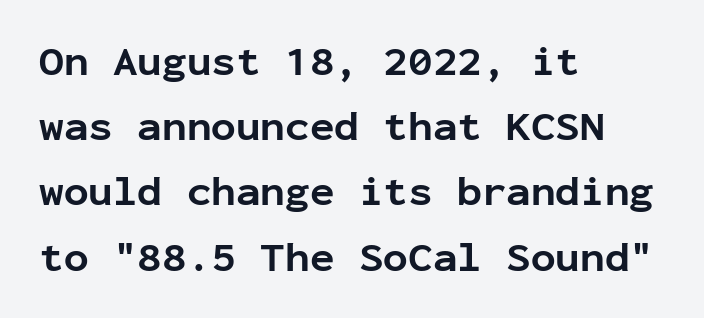
The image shows 41 px bold sans-serif type, upright, monospaced; set left-aligned, normal line spacing (1.59x), normal letter spacing, not underlined; low stroke contrast and a medium x-height.
